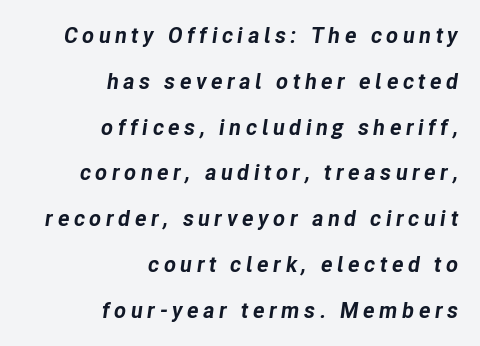
This rendering widens character spacing well past its baseline value. Pretty heavy lettering here — definitely bold. The gap between lines stays unmarked. The specimen reads as italic at a glance. You could fit nearly another row in the gap between these rows.
